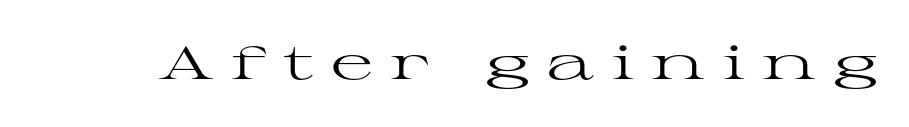
{"serif": "yes", "italic": "no", "bold": "no", "weight": "regular", "width": "wide", "stroke_contrast": "high", "x_height": "medium", "monospaced": "no", "underline": "no", "letter_spacing": "wide", "letter_spacing_em": 0.37, "glyph_px": 46}
